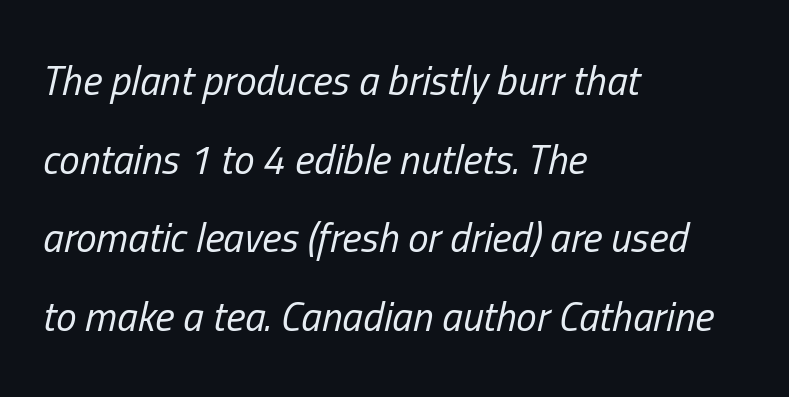
Type without underlining. Horizontal bands of white between lines are thick stripes. The tracking reads as untouched default to a designer's eye. Looks like regular typesetting: each glyph gets only the width it needs.
